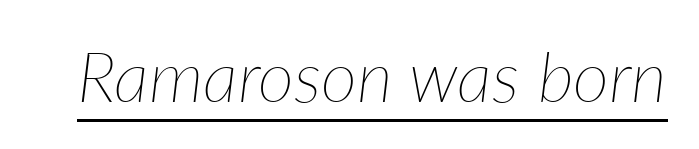
The image shows 70 px thin type, italic (leaning right); set normal letter spacing, underlined; low stroke contrast and a medium x-height.
